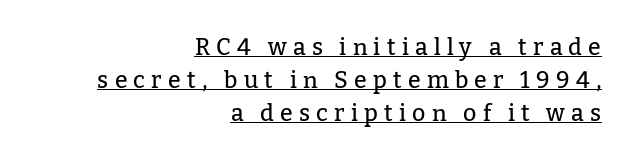
Each new line begins a customary step beneath the previous one. Each line ends at the same right margin while the left side varies. Underline: present. Between one letter and the next there's a generous, obvious gap. These lines were composed using upright roman letters.
